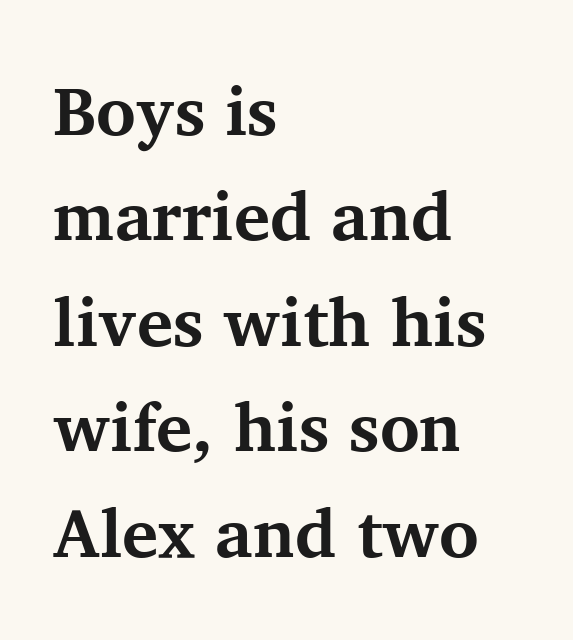
Q: Is the text bold? A: Yes.
Q: Is the text italic (slanted)? A: No, it is upright.
Q: Is the typeface a serif or a sans-serif typeface? A: Serif.
Q: Is the text underlined? A: No.
Q: How is the paragraph aligned? A: Left-aligned.
Q: Is the spacing between letters normal or unusually wide? A: Normal.
Q: Is the spacing between lines tight, normal or loose? A: Normal.
Q: Width (condensed, normal, or wide)? A: Normal.
Q: Stroke contrast? A: Medium.
Q: x-height? A: Medium.
Q: Monospaced? A: No.
